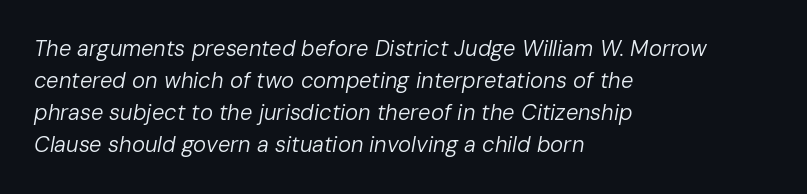
The image shows 22 px text type, italic (leaning right); set left-aligned, normal line spacing (1.46x), normal letter spacing, not underlined.
